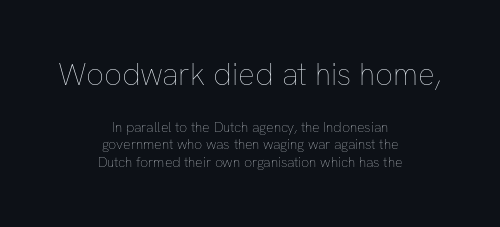
{"italic": "no", "bold": "no", "weight": "thin", "width": "normal", "stroke_contrast": "low", "x_height": "medium", "monospaced": "no", "underline": "no", "align": "center", "line_spacing": "normal", "line_spacing_ratio": 1.26, "letter_spacing": "normal", "letter_spacing_em": 0.0, "larger_block": "first", "size_ratio": 2.21, "glyph_px": 31}
